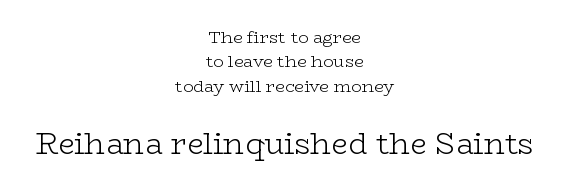
Q: Is the text bold? A: No.
Q: Is the text italic (slanted)? A: No, it is upright.
Q: Is the typeface a serif or a sans-serif typeface? A: Serif.
Q: Is the text underlined? A: No.
Q: How is the paragraph aligned? A: Centered.
Q: Is the spacing between letters normal or unusually wide? A: Normal.
Q: Is the spacing between lines tight, normal or loose? A: Normal.
Q: Which block of text is set in a larger size, the first (top) or the second (bottom)? A: The second (bottom) one.
Q: Width (condensed, normal, or wide)? A: Wide.
Q: Stroke contrast? A: Low.
Q: x-height? A: Medium.
Q: Monospaced? A: No.
